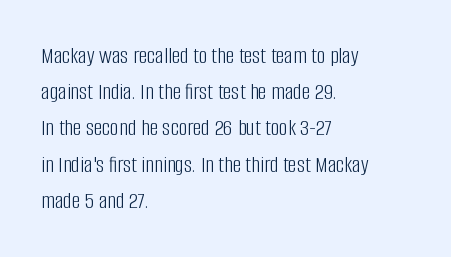
Q: Is the text bold? A: No.
Q: Is the text italic (slanted)? A: No, it is upright.
Q: Is the text underlined? A: No.
Q: How is the paragraph aligned? A: Left-aligned.
Q: Is the spacing between letters normal or unusually wide? A: Normal.
Q: Is the spacing between lines tight, normal or loose? A: Normal.
